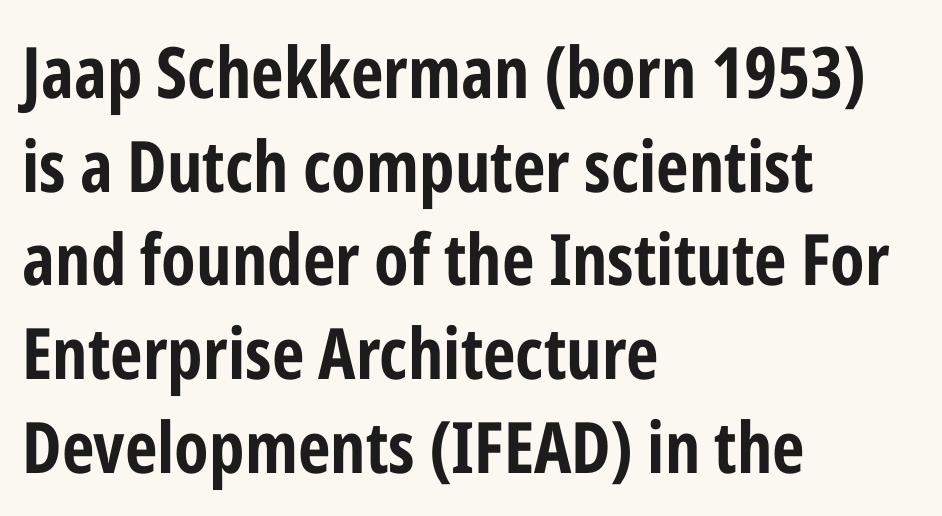
Spacing verdict: proportional, widths tailored to each character. Short and long lines alike share a common starting point at left. Every letter is thick-stroked: bold, no question. The passage shown stacks its lines at a standard gap. In terms of letterspacing, this is plain default setting.
